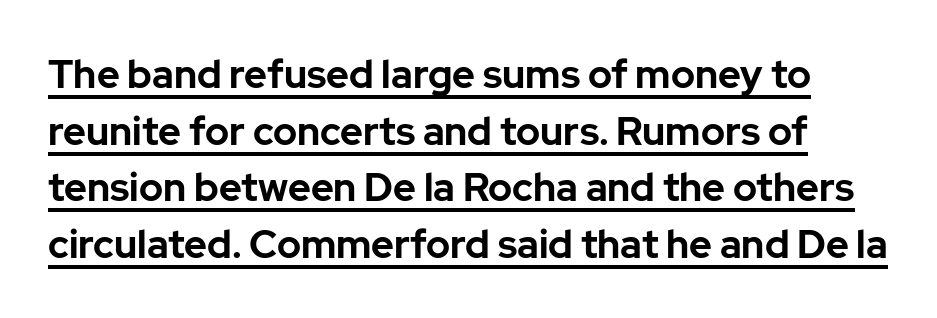
Q: Is the text bold? A: Yes.
Q: Is the text italic (slanted)? A: No, it is upright.
Q: Is the typeface a serif or a sans-serif typeface? A: Sans-serif.
Q: Is the text underlined? A: Yes.
Q: Is the spacing between letters normal or unusually wide? A: Normal.
Q: Is the spacing between lines tight, normal or loose? A: Normal.
Q: Width (condensed, normal, or wide)? A: Normal.
Q: Stroke contrast? A: Low.
Q: x-height? A: Medium.
Q: Monospaced? A: No.
